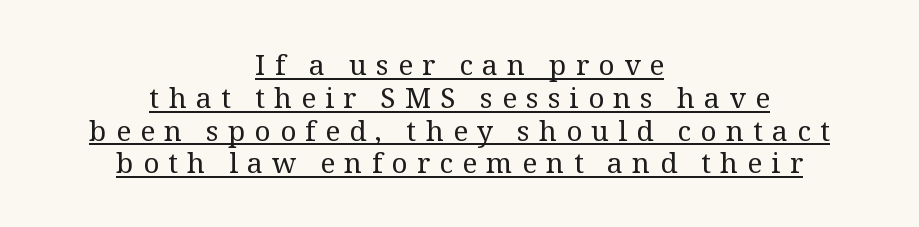
Descenders here cross a horizontal rule under the line. Inter-character spacing is expanded well beyond the font's built-in metrics. Leftover space on each line is divided equally before and after the words. Nothing heavy about these letters — not bold at all. Designer's note — italics off, roman on.
